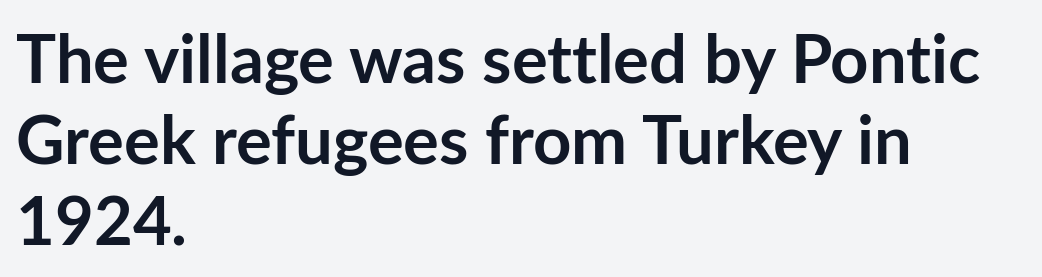
Honestly, there is no underline to notice here at all. Is the letter spacing exaggerated? No — it looks like the ordinary default. Every character sits straight up, as roman type does. The letters are bold, with thick, heavy strokes.
